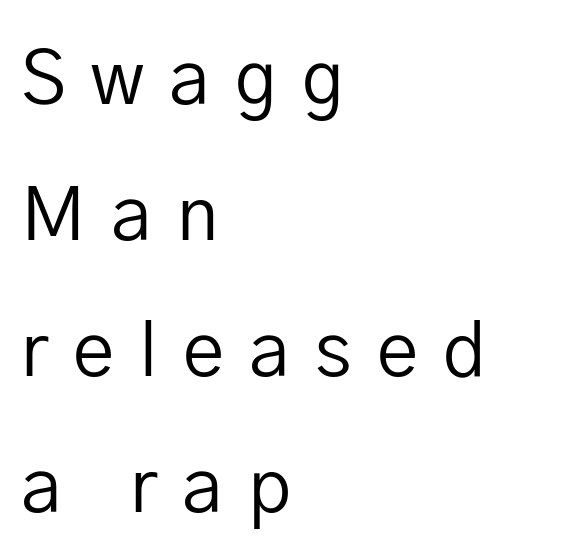
The type sits square on the baseline with zero lean. Each letter's strokes conclude bluntly, with no projecting serifs. These lines are rendered in a variable-pitch font. Counters stay open thanks to moderate or lighter strokes.
